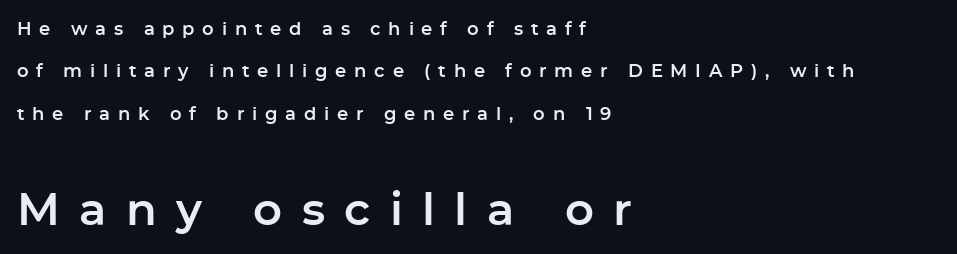
{"serif": "no", "italic": "no", "width": "normal", "stroke_contrast": "low", "x_height": "medium", "monospaced": "no", "underline": "no", "align": "left", "line_spacing": "loose", "line_spacing_ratio": 2.36, "letter_spacing": "wide", "letter_spacing_em": 0.43, "larger_block": "second", "size_ratio": 2.5, "glyph_px": 45}
